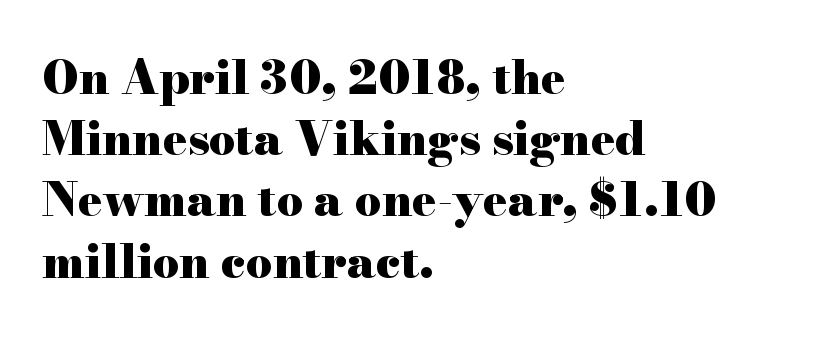
Q: Is the text bold? A: Yes.
Q: Is the text italic (slanted)? A: No, it is upright.
Q: Is the typeface a serif or a sans-serif typeface? A: Serif.
Q: Is the text underlined? A: No.
Q: How is the paragraph aligned? A: Left-aligned.
Q: Is the spacing between letters normal or unusually wide? A: Normal.
Q: Is the spacing between lines tight, normal or loose? A: Normal.
Q: Width (condensed, normal, or wide)? A: Wide.
Q: Stroke contrast? A: High.
Q: x-height? A: Small.
Q: Monospaced? A: No.
